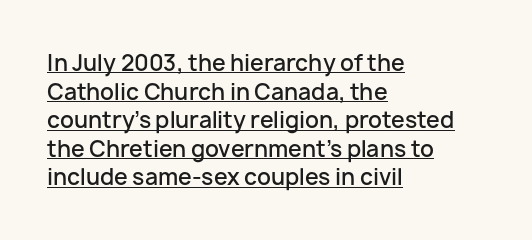
Q: Is the text bold? A: Semi-bold.
Q: Is the text italic (slanted)? A: No, it is upright.
Q: Is the text underlined? A: Yes.
Q: How is the paragraph aligned? A: Left-aligned.
Q: Is the spacing between letters normal or unusually wide? A: Normal.
Q: Is the spacing between lines tight, normal or loose? A: Normal.
